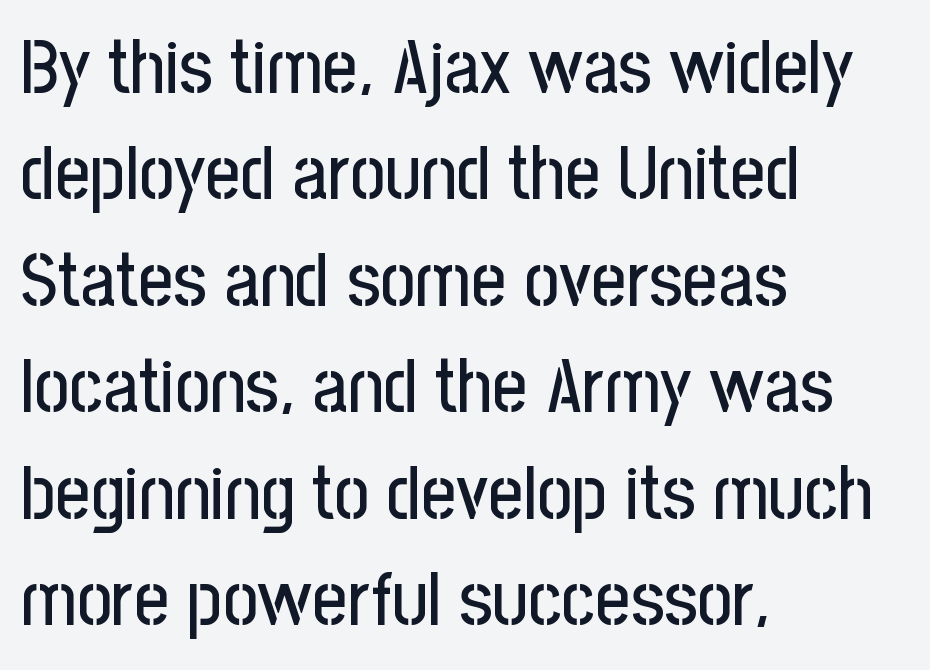
The paragraph shown leans on its left margin. The type is set solid horizontally, with unmodified tracking. Descenders are the only things crossing below the line. Horizontal bands of white between lines are of average thickness.
